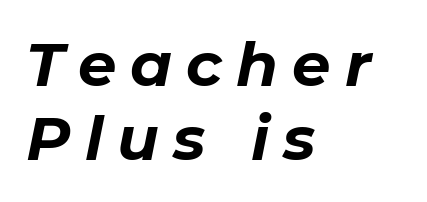
You could only call the tracking loose — the letters float apart. Character widths vary here, with narrow letters taking less room than wide ones. The glyphs look as if they've been sheared to an angle. The area under the type is left untouched.
